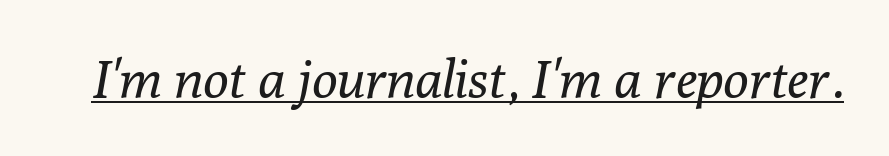
Q: Is the text bold? A: No.
Q: Is the text italic (slanted)? A: Yes, it leans right by about 10 degrees.
Q: Is the typeface a serif or a sans-serif typeface? A: Serif.
Q: Is the text underlined? A: Yes.
Q: Is the spacing between letters normal or unusually wide? A: Normal.
Q: Width (condensed, normal, or wide)? A: Normal.
Q: Stroke contrast? A: Low.
Q: x-height? A: Medium.
Q: Monospaced? A: No.
